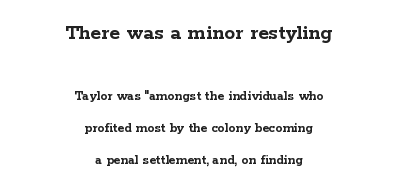
{"italic": "no", "bold": "yes", "underline": "no", "align": "center", "line_spacing": "loose", "line_spacing_ratio": 2.26, "letter_spacing": "normal", "letter_spacing_em": 0.0, "larger_block": "first", "size_ratio": 1.57, "glyph_px": 22}
